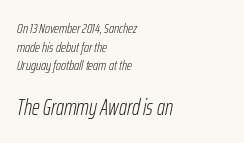
The image shows 22 px text type, italic (leaning right); set left-aligned, normal line spacing (1.33x), normal letter spacing, not underlined; the second (bottom) block is 1.57x larger.
